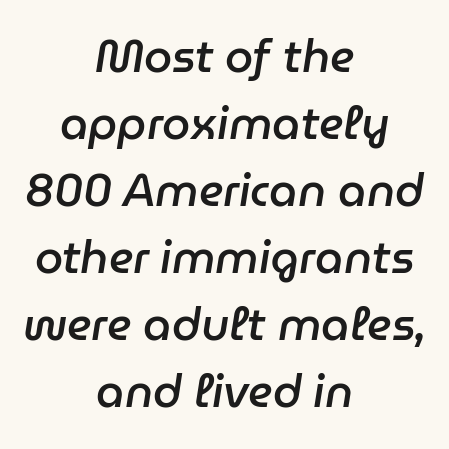
Q: Is the text bold? A: Semi-bold.
Q: Is the text italic (slanted)? A: Yes, it leans right by about 9 degrees.
Q: Is the text underlined? A: No.
Q: How is the paragraph aligned? A: Centered.
Q: Is the spacing between letters normal or unusually wide? A: Normal.
Q: Is the spacing between lines tight, normal or loose? A: Normal.
Q: Width (condensed, normal, or wide)? A: Normal.
Q: Stroke contrast? A: Low.
Q: x-height? A: Medium.
Q: Monospaced? A: No.
